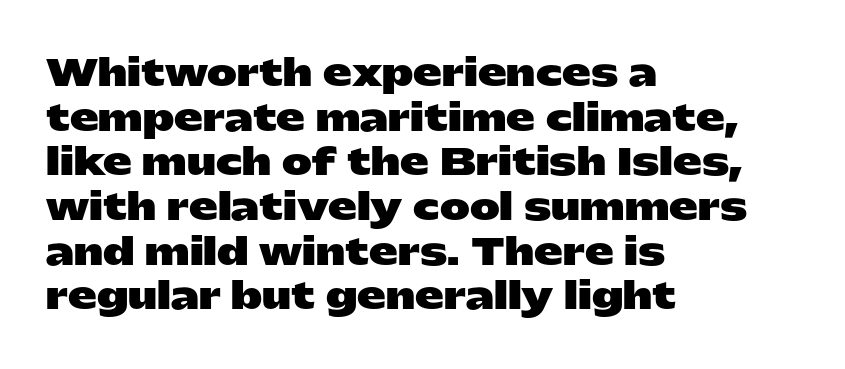
Q: Is the text bold? A: Yes.
Q: Is the text italic (slanted)? A: No, it is upright.
Q: Is the typeface a serif or a sans-serif typeface? A: Sans-serif.
Q: Is the text underlined? A: No.
Q: How is the paragraph aligned? A: Left-aligned.
Q: Is the spacing between letters normal or unusually wide? A: Normal.
Q: Width (condensed, normal, or wide)? A: Wide.
Q: Stroke contrast? A: Low.
Q: x-height? A: Medium.
Q: Monospaced? A: No.
